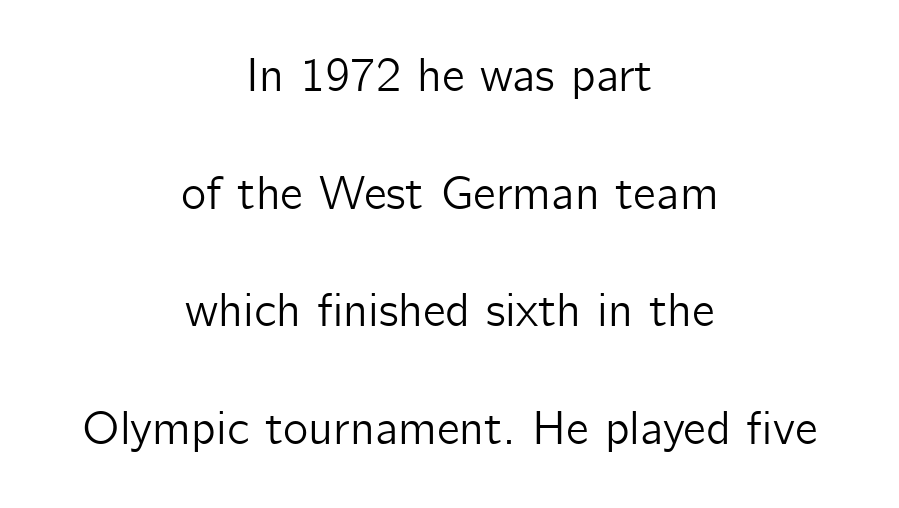
Q: Is the text italic (slanted)? A: No, it is upright.
Q: Is the typeface a serif or a sans-serif typeface? A: Sans-serif.
Q: Is the text underlined? A: No.
Q: How is the paragraph aligned? A: Centered.
Q: Is the spacing between letters normal or unusually wide? A: Normal.
Q: Is the spacing between lines tight, normal or loose? A: Loose.
Q: Width (condensed, normal, or wide)? A: Normal.
Q: Stroke contrast? A: Low.
Q: x-height? A: Medium.
Q: Monospaced? A: No.
